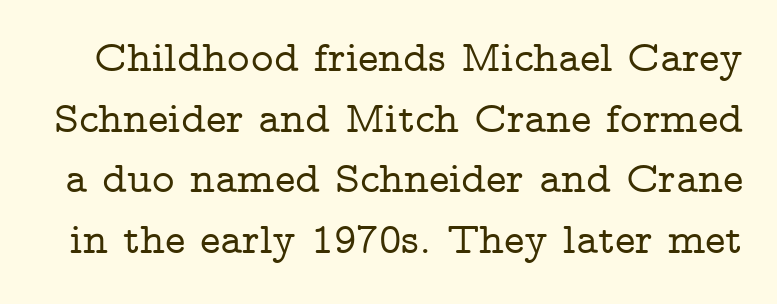
{"serif": "yes", "italic": "no", "width": "wide", "stroke_contrast": "low", "x_height": "medium", "monospaced": "no", "underline": "no", "line_spacing": "normal", "line_spacing_ratio": 1.41, "letter_spacing": "normal", "letter_spacing_em": 0.0, "glyph_px": 43}
